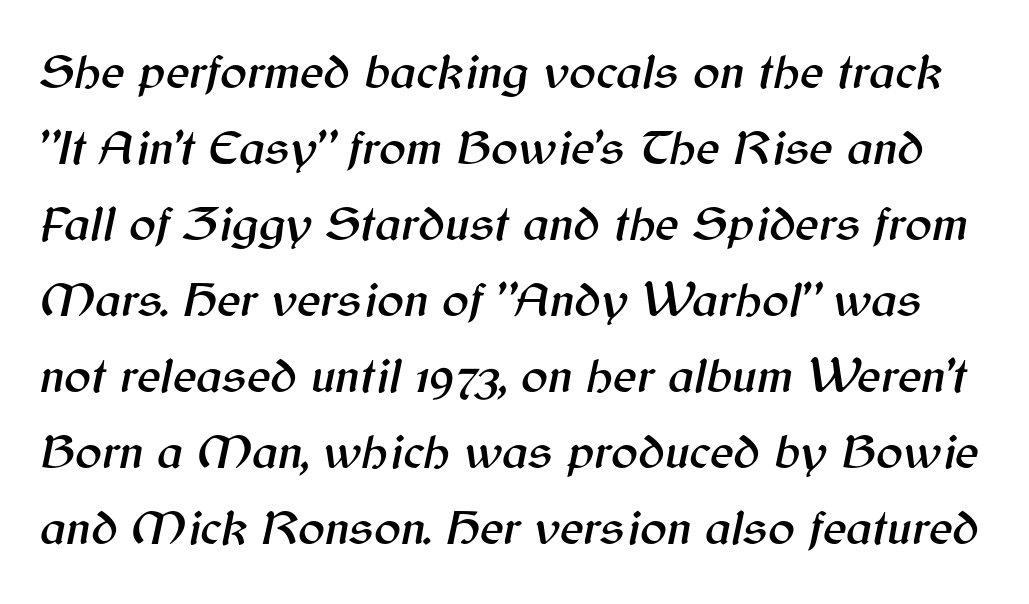
Q: Is the text italic (slanted)? A: Yes, it leans right by about 12 degrees.
Q: Is the text underlined? A: No.
Q: Is the spacing between letters normal or unusually wide? A: Normal.
Q: Is the spacing between lines tight, normal or loose? A: Normal.
Q: Width (condensed, normal, or wide)? A: Normal.
Q: Stroke contrast? A: Medium.
Q: x-height? A: Medium.
Q: Monospaced? A: No.
